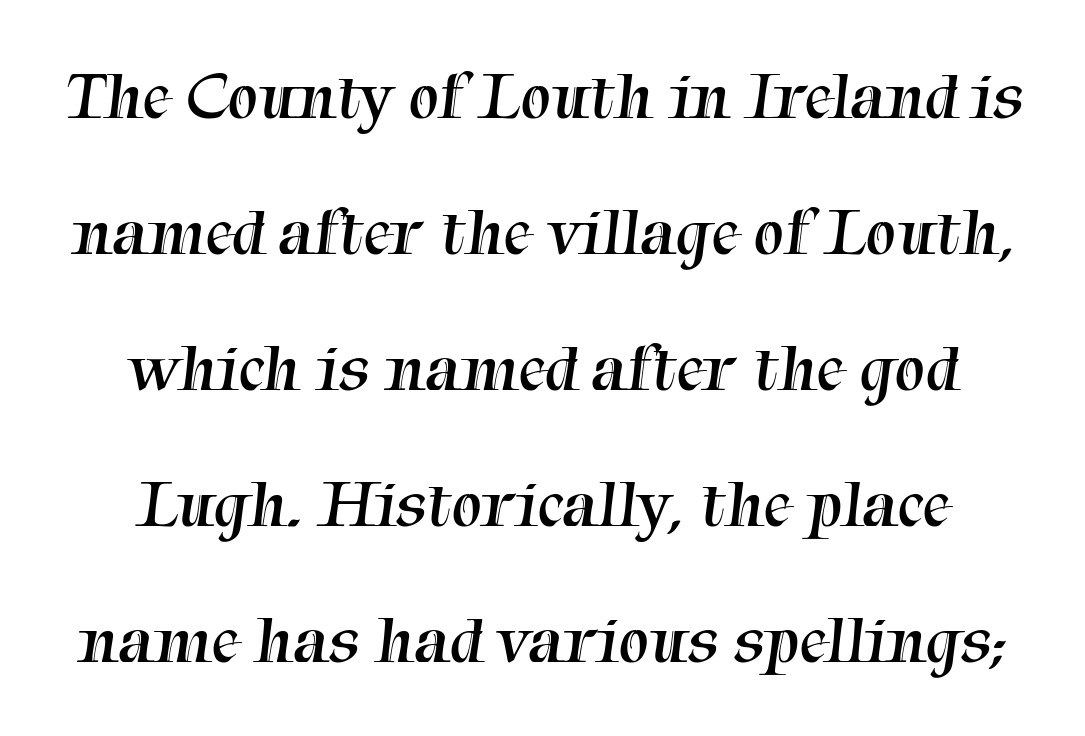
The tracking reads as untouched default to a designer's eye. Typographically, this falls in the serif category. A light-to-regular cut is what we see here. Type without underlining. Rows of type keep a wide berth in the vertical direction.
